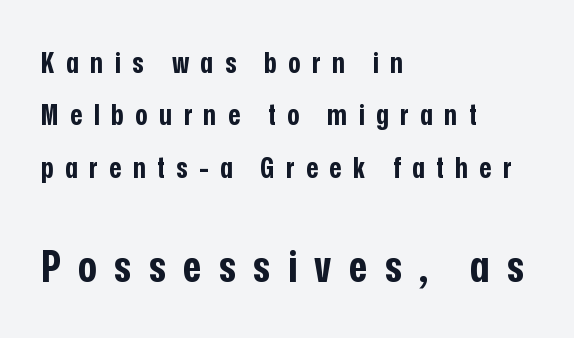
Is there any slant? The stems are plumb. Any mark beneath the type? The region is blank. The font family rendered here belongs to the sans-serif group. These lines are set flush left with a ragged right edge. Caption: expanded tracking, letters set apart. The more generous point size was reserved for the lower chunk.
